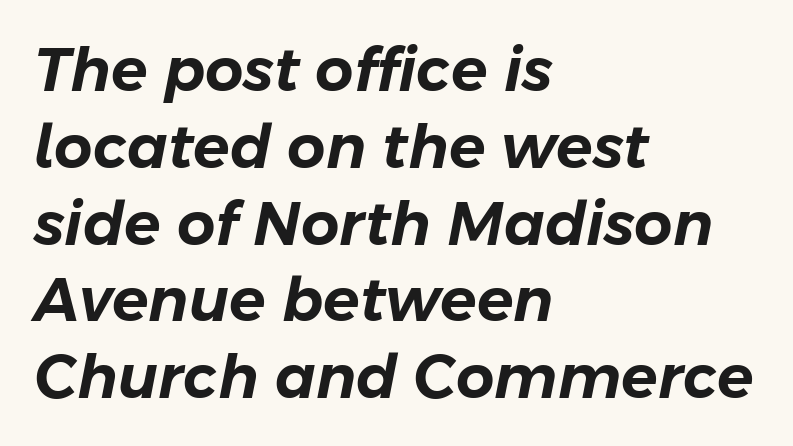
Is this a fixed-width face? No — the glyphs have proportional, varying widths. The passage is arranged the way most books set body copy — flush left. This rendering leaves character spacing at its baseline value. This sample keeps an unexceptional amount of space between lines. The gap between lines stays unmarked. If you drew a line through each stem, it would be angled.
